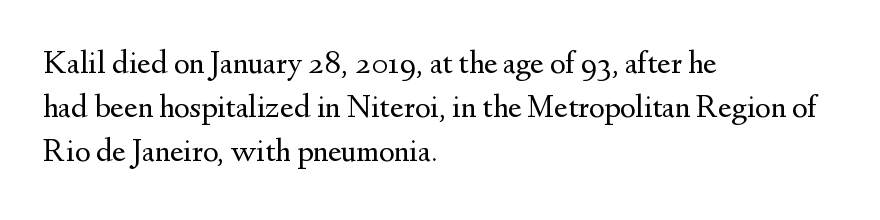
The image shows 33 px regular-weight serif type, upright; set left-aligned, normal line spacing (1.33x), normal letter spacing, not underlined; medium stroke contrast and a small x-height.
